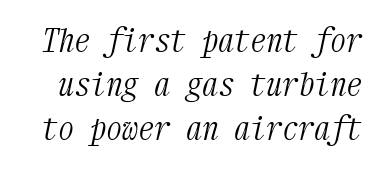
The image shows 32 px light, condensed serif type, italic (leaning right), monospaced; set normal line spacing (1.38x), normal letter spacing, not underlined; medium stroke contrast and a medium x-height.
